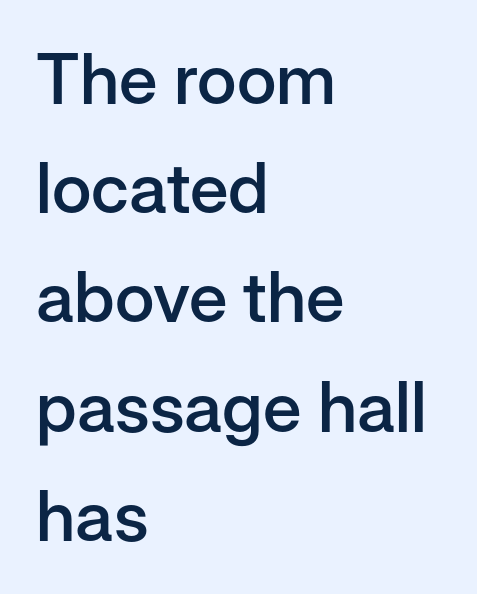
Firm but not heavy-handed strokes: this text is semibold. Honestly, the row spacing looks completely unremarkable. Lines of text with bare space underneath. The specimen reads as upright at a glance.
